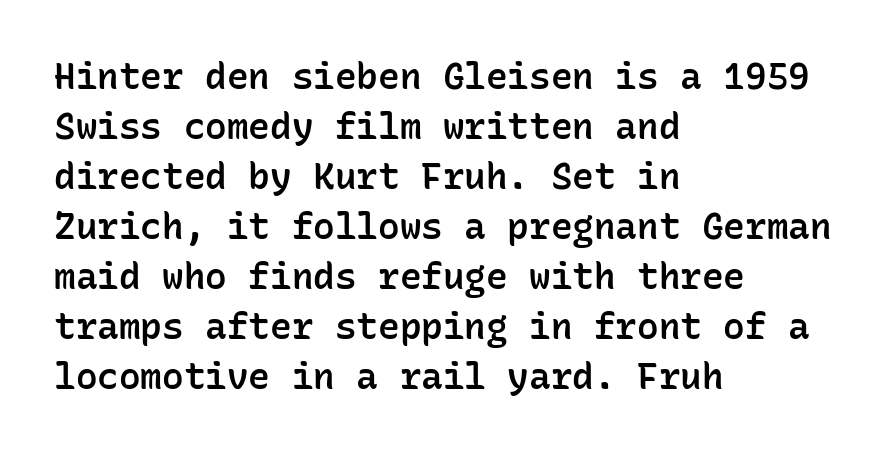
The face used here is a sans, in the tradition of grotesques and geometrics. Default kerning and tracking; the words read as compact shapes. Heft: intermediate — a semibold. All the whitespace from short lines collects on the right. Check under the words: just untouched page.
